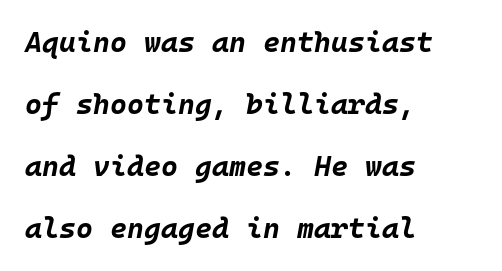
Nobody drew a line under any word here. Slant detected: the letters are inclined. You could count columns in this text — the font is strictly monospaced. Thick stems and heavy bowls — unmistakably bold. Notice the wide empty band between every row — that's loose leading. Reading down the block, your eye returns to a fixed left position each line.
